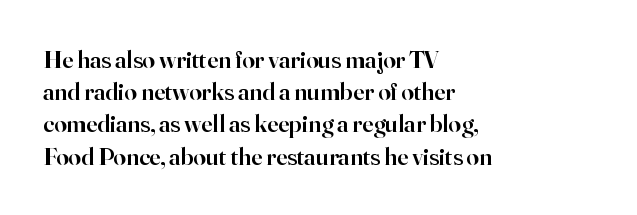
{"italic": "no", "bold": "semi", "underline": "no", "align": "left", "line_spacing": "normal", "line_spacing_ratio": 1.29, "letter_spacing": "normal", "letter_spacing_em": 0.0, "glyph_px": 25}
